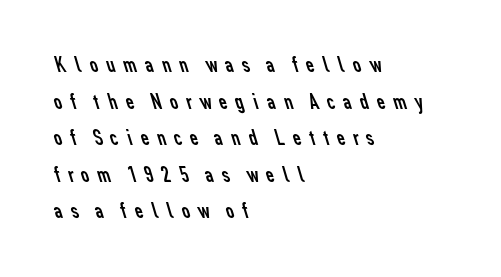
{"bold": "no", "underline": "no", "align": "left", "line_spacing": "normal", "line_spacing_ratio": 1.59, "letter_spacing": "wide", "letter_spacing_em": 0.25, "glyph_px": 23}
